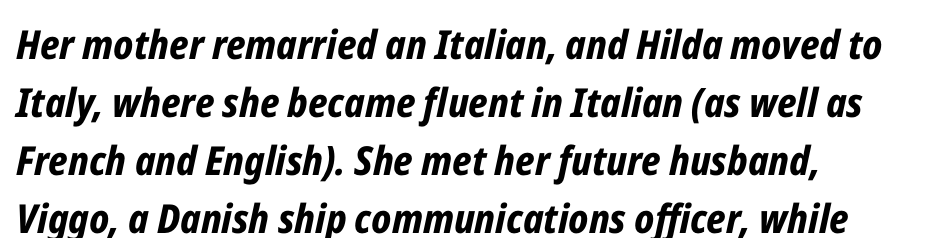
Q: Is the text bold? A: Yes.
Q: Is the text italic (slanted)? A: Yes, it leans right by about 12 degrees.
Q: Is the text underlined? A: No.
Q: How is the paragraph aligned? A: Left-aligned.
Q: Is the spacing between letters normal or unusually wide? A: Normal.
Q: Is the spacing between lines tight, normal or loose? A: Normal.
Q: Width (condensed, normal, or wide)? A: Condensed.
Q: Stroke contrast? A: Low.
Q: x-height? A: Medium.
Q: Monospaced? A: No.
